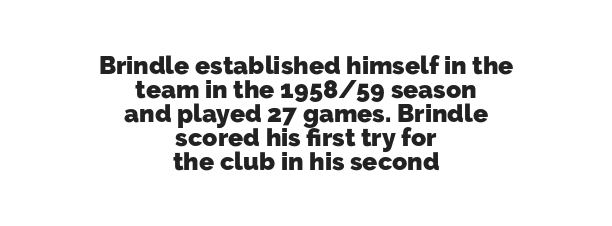
{"bold": "yes", "underline": "no", "align": "center", "line_spacing": "tight", "line_spacing_ratio": 0.96, "letter_spacing": "normal", "letter_spacing_em": 0.0, "glyph_px": 25}
